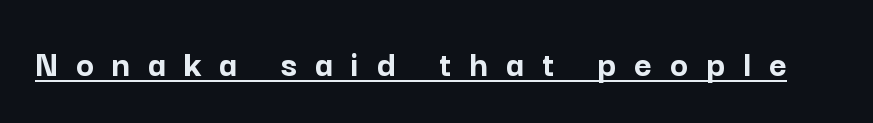
{"serif": "no", "italic": "no", "bold": "yes", "weight": "semibold", "width": "normal", "stroke_contrast": "low", "x_height": "medium", "monospaced": "no", "underline": "yes", "letter_spacing": "wide", "letter_spacing_em": 0.47, "glyph_px": 38}
